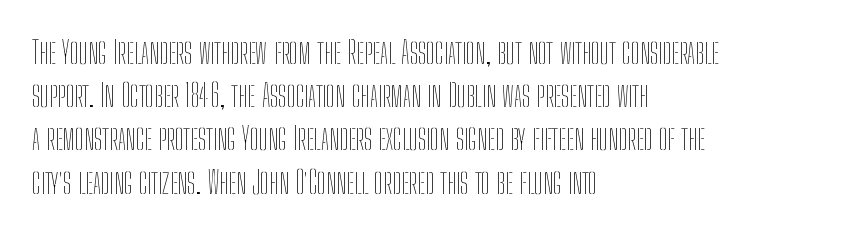
Q: Is the text bold? A: No.
Q: Is the text italic (slanted)? A: No, it is upright.
Q: Is the text underlined? A: No.
Q: How is the paragraph aligned? A: Left-aligned.
Q: Is the spacing between letters normal or unusually wide? A: Normal.
Q: Is the spacing between lines tight, normal or loose? A: Normal.
Q: Width (condensed, normal, or wide)? A: Condensed.
Q: Stroke contrast? A: Low.
Q: x-height? A: Medium.
Q: Monospaced? A: No.
